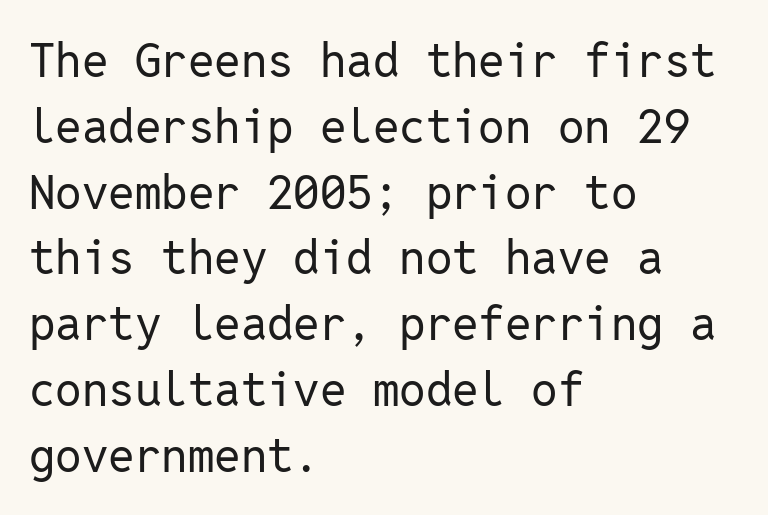
The passage shown is typed in a monospace face where columns stay perfectly aligned. The letters stand straight up with perfectly vertical stems. A typesetter would call this leading conventional body-copy spacing. The letters look calm and open, with moderate or lighter stems.
